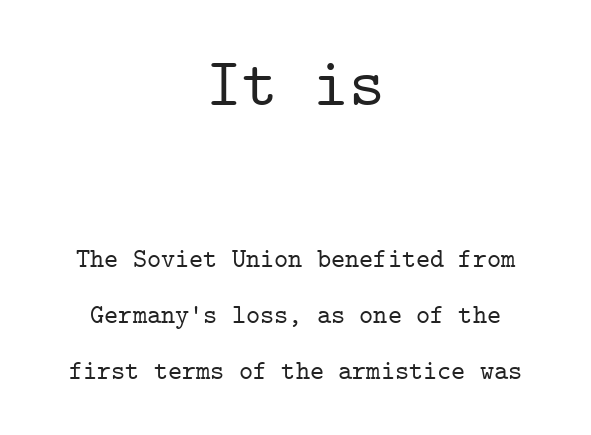
Does the bottom block carry the larger type? No, the top block does. The whitespace from short lines is split evenly between both sides. Does extra space separate the letters? No, they use regular spacing. When letters stand straight like this, we call the style roman or upright. Glance below the letters and you will spot only blank space. Monospaced: the letters line up in strict vertical columns.
